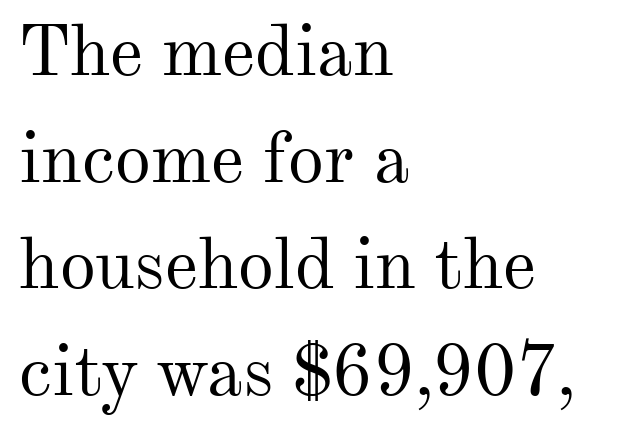
{"serif": "yes", "italic": "no", "bold": "no", "weight": "regular", "width": "normal", "stroke_contrast": "medium", "x_height": "small", "monospaced": "no", "underline": "no", "align": "left", "line_spacing": "normal", "line_spacing_ratio": 1.48, "letter_spacing": "normal", "letter_spacing_em": 0.0, "glyph_px": 72}
